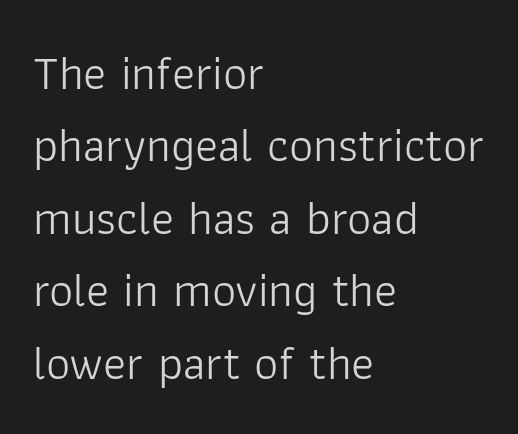
{"serif": "no", "italic": "no", "bold": "no", "weight": "light", "width": "normal", "stroke_contrast": "low", "x_height": "medium", "monospaced": "no", "underline": "no", "align": "left", "line_spacing": "normal", "line_spacing_ratio": 1.51, "letter_spacing": "normal", "letter_spacing_em": 0.0, "glyph_px": 48}
